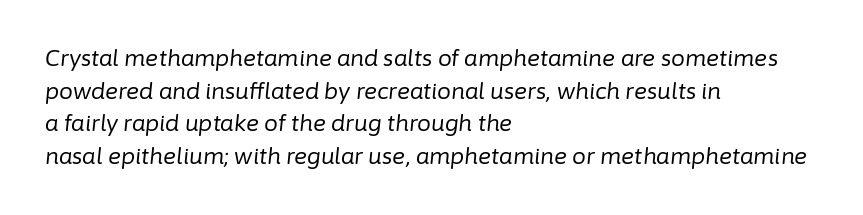
Q: Is the text bold? A: No.
Q: Is the text italic (slanted)? A: Yes, it leans right by about 6 degrees.
Q: Is the text underlined? A: No.
Q: How is the paragraph aligned? A: Left-aligned.
Q: Is the spacing between letters normal or unusually wide? A: Normal.
Q: Is the spacing between lines tight, normal or loose? A: Normal.
